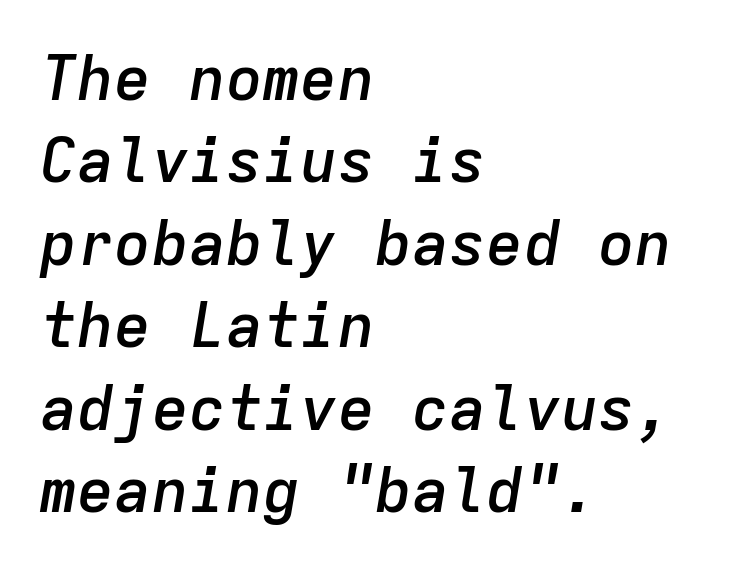
{"italic": "yes", "lean": "right", "slant_degrees": 9, "bold": "semi", "weight": "semibold", "width": "normal", "stroke_contrast": "low", "x_height": "medium", "monospaced": "yes", "underline": "no", "align": "left", "line_spacing": "normal", "line_spacing_ratio": 1.33, "letter_spacing": "normal", "letter_spacing_em": 0.0, "glyph_px": 62}
